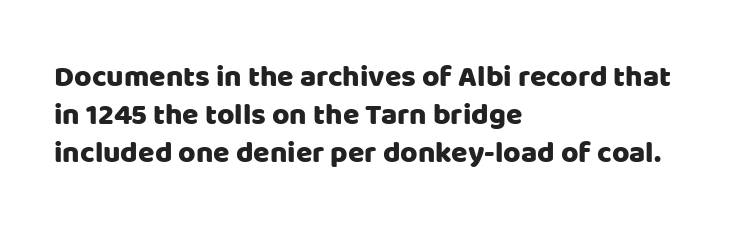
{"serif": "no", "italic": "no", "width": "normal", "stroke_contrast": "low", "x_height": "large", "monospaced": "no", "underline": "no", "align": "left", "line_spacing": "normal", "line_spacing_ratio": 1.27, "letter_spacing": "normal", "letter_spacing_em": 0.0, "glyph_px": 30}
